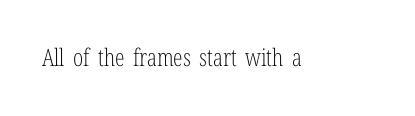
Only glyphs here, with clear space below each row. Notice how the stems are strictly vertical — no italics here. Between one letter and the next there's only the usual sliver of space. Is this a heavy cut? Hardly; it is regular or lighter.
